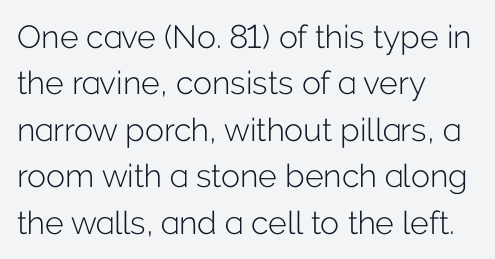
The image shows 32 px light sans-serif type, upright; set left-aligned, normal line spacing (1.45x), normal letter spacing, not underlined; low stroke contrast and a medium x-height.
